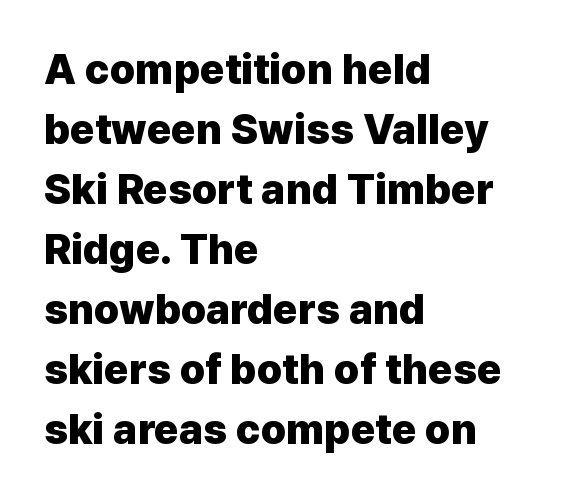
Q: Is the text bold? A: Yes.
Q: Is the text italic (slanted)? A: No, it is upright.
Q: Is the typeface a serif or a sans-serif typeface? A: Sans-serif.
Q: Is the text underlined? A: No.
Q: How is the paragraph aligned? A: Left-aligned.
Q: Is the spacing between letters normal or unusually wide? A: Normal.
Q: Is the spacing between lines tight, normal or loose? A: Normal.
Q: Width (condensed, normal, or wide)? A: Normal.
Q: Stroke contrast? A: Low.
Q: x-height? A: Medium.
Q: Monospaced? A: No.
